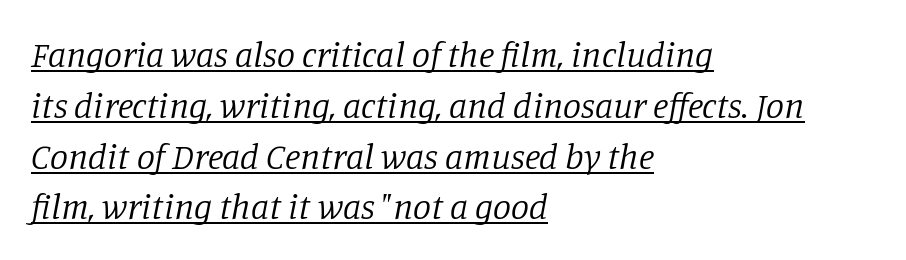
Q: Is the text bold? A: No.
Q: Is the text italic (slanted)? A: Yes, it leans right by about 11 degrees.
Q: Is the typeface a serif or a sans-serif typeface? A: Serif.
Q: Is the text underlined? A: Yes.
Q: How is the paragraph aligned? A: Left-aligned.
Q: Is the spacing between letters normal or unusually wide? A: Normal.
Q: Is the spacing between lines tight, normal or loose? A: Normal.
Q: Width (condensed, normal, or wide)? A: Normal.
Q: Stroke contrast? A: Low.
Q: x-height? A: Large.
Q: Monospaced? A: No.
